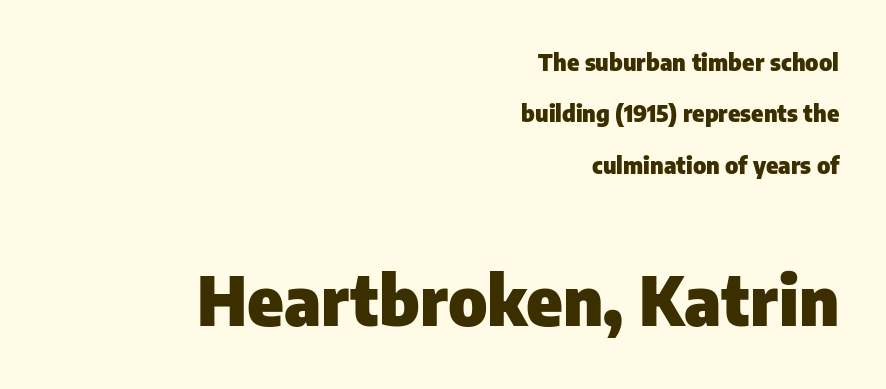
The image shows 68 px heavy sans-serif type, upright; set right-aligned, loose line spacing (2.23x), normal letter spacing, not underlined; the second (bottom) block is 2.96x larger; low stroke contrast and a medium x-height.
